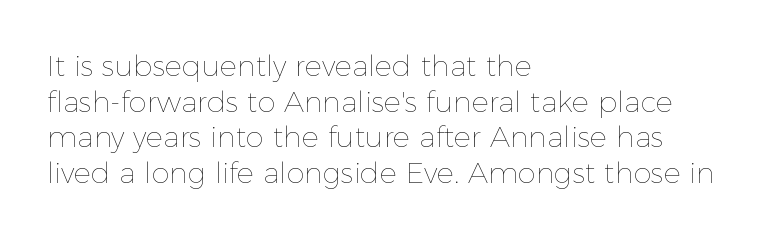
{"italic": "no", "bold": "no", "weight": "thin", "width": "normal", "x_height": "medium", "monospaced": "no", "underline": "no", "align": "left", "line_spacing_ratio": 1.23, "letter_spacing": "normal", "letter_spacing_em": 0.0, "glyph_px": 29}
